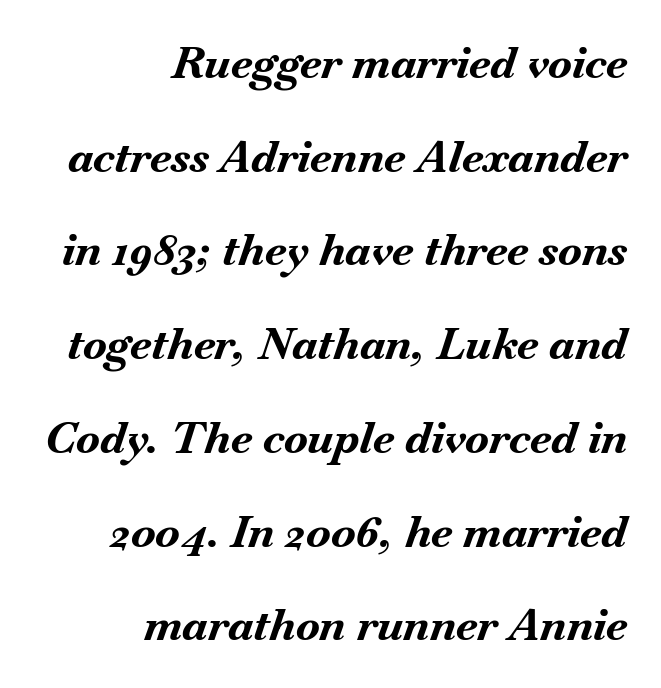
Q: Is the text bold? A: Yes.
Q: Is the text italic (slanted)? A: Yes, it leans right by about 18 degrees.
Q: Is the text underlined? A: No.
Q: How is the paragraph aligned? A: Right-aligned.
Q: Is the spacing between letters normal or unusually wide? A: Normal.
Q: Is the spacing between lines tight, normal or loose? A: Loose.
Q: Width (condensed, normal, or wide)? A: Normal.
Q: Stroke contrast? A: Medium.
Q: x-height? A: Small.
Q: Monospaced? A: No.
